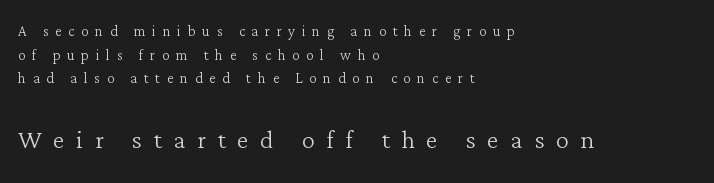
{"serif": "yes", "italic": "no", "bold": "no", "weight": "light", "width": "normal", "stroke_contrast": "low", "x_height": "medium", "monospaced": "no", "underline": "no", "align": "left", "line_spacing": "normal", "line_spacing_ratio": 1.25, "letter_spacing": "wide", "letter_spacing_em": 0.35, "larger_block": "second", "size_ratio": 1.74, "glyph_px": 33}
